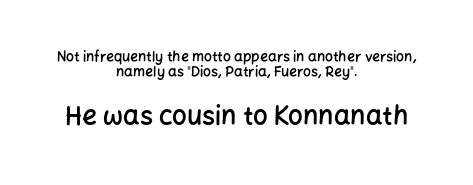
{"italic": "no", "bold": "semi", "underline": "no", "align": "center", "line_spacing": "tight", "line_spacing_ratio": 1.07, "letter_spacing": "normal", "letter_spacing_em": 0.0, "larger_block": "second", "size_ratio": 1.86, "glyph_px": 26}
